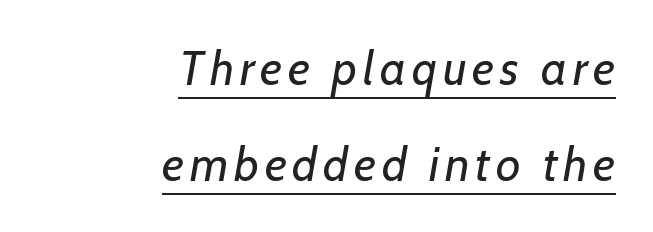
Q: Is the text bold? A: No.
Q: Is the typeface a serif or a sans-serif typeface? A: Sans-serif.
Q: Is the text underlined? A: Yes.
Q: How is the paragraph aligned? A: Right-aligned.
Q: Is the spacing between lines tight, normal or loose? A: Loose.
Q: Width (condensed, normal, or wide)? A: Normal.
Q: Stroke contrast? A: Low.
Q: x-height? A: Medium.
Q: Monospaced? A: No.
